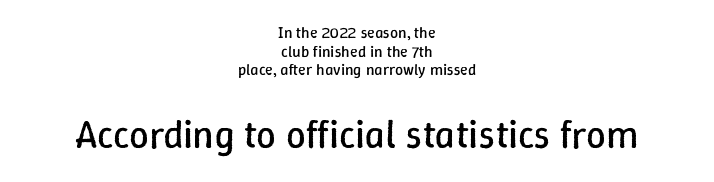
The image shows 39 px regular-weight type, upright; set centered, line spacing 1.16x, normal letter spacing, not underlined; the second (bottom) block is 2.44x larger; low stroke contrast and a medium x-height.
